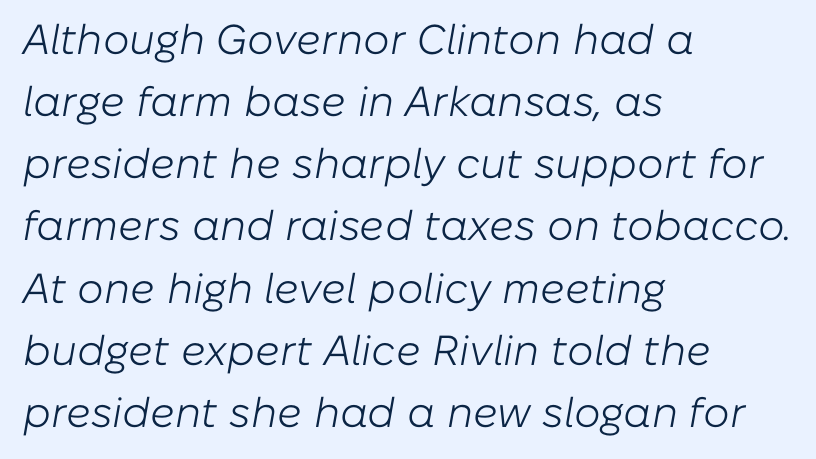
{"italic": "yes", "lean": "right", "slant_degrees": 10, "bold": "no", "weight": "light", "width": "normal", "stroke_contrast": "low", "x_height": "medium", "monospaced": "no", "underline": "no", "align": "left", "line_spacing": "normal", "line_spacing_ratio": 1.48, "letter_spacing": "normal", "letter_spacing_em": 0.0, "glyph_px": 42}
